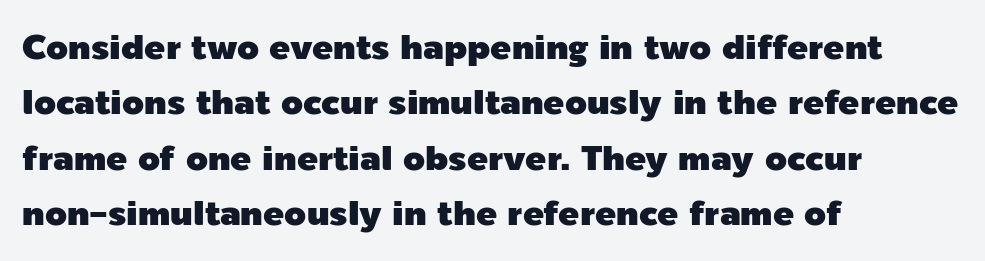
The image shows 35 px sans-serif type, upright; set left-aligned, normal line spacing (1.58x), normal letter spacing, not underlined; a medium x-height.
